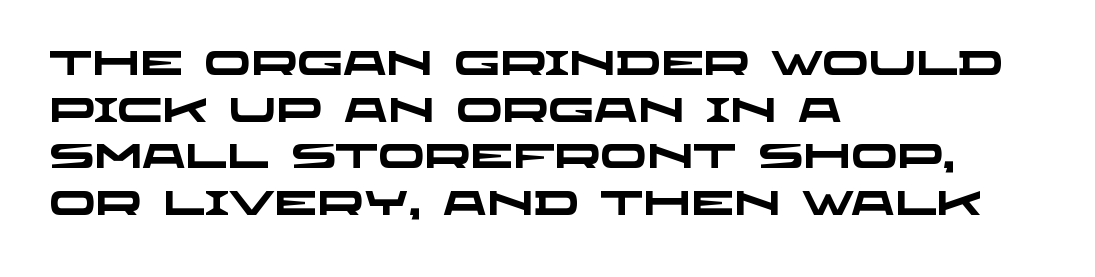
Q: Is the text bold? A: Yes.
Q: Is the typeface a serif or a sans-serif typeface? A: Sans-serif.
Q: Is the text underlined? A: No.
Q: How is the paragraph aligned? A: Left-aligned.
Q: Is the spacing between letters normal or unusually wide? A: Normal.
Q: Is the spacing between lines tight, normal or loose? A: Normal.
Q: Width (condensed, normal, or wide)? A: Wide.
Q: Stroke contrast? A: Low.
Q: x-height? A: Large.
Q: Monospaced? A: No.
